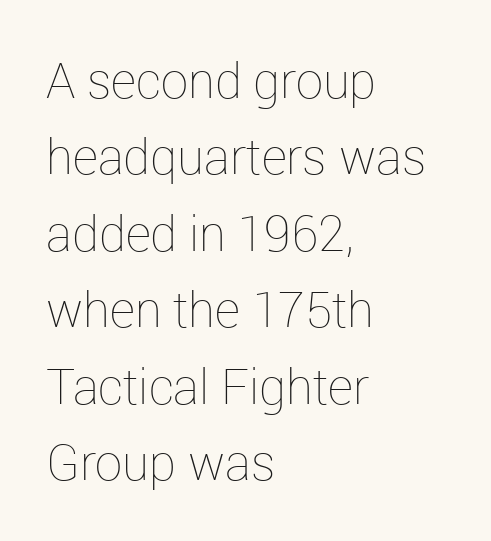
The image shows 49 px thin type, upright; set left-aligned, normal line spacing (1.56x), normal letter spacing, not underlined; low stroke contrast and a medium x-height.
